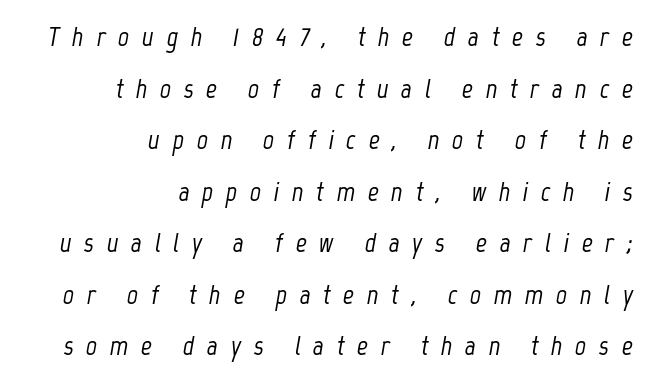
{"italic": "yes", "lean": "right", "slant_degrees": 12, "underline": "no", "align": "right", "line_spacing": "loose", "line_spacing_ratio": 1.91, "letter_spacing": "wide", "letter_spacing_em": 0.47, "glyph_px": 27}
